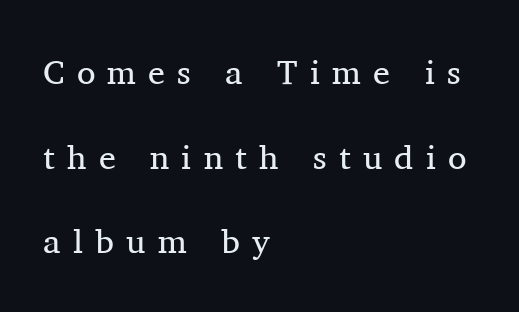
Q: Is the text bold? A: No.
Q: Is the text italic (slanted)? A: No, it is upright.
Q: Is the typeface a serif or a sans-serif typeface? A: Serif.
Q: Is the text underlined? A: No.
Q: How is the paragraph aligned? A: Left-aligned.
Q: Is the spacing between letters normal or unusually wide? A: Unusually wide.
Q: Is the spacing between lines tight, normal or loose? A: Loose.
Q: Width (condensed, normal, or wide)? A: Normal.
Q: Stroke contrast? A: Medium.
Q: x-height? A: Medium.
Q: Monospaced? A: No.
